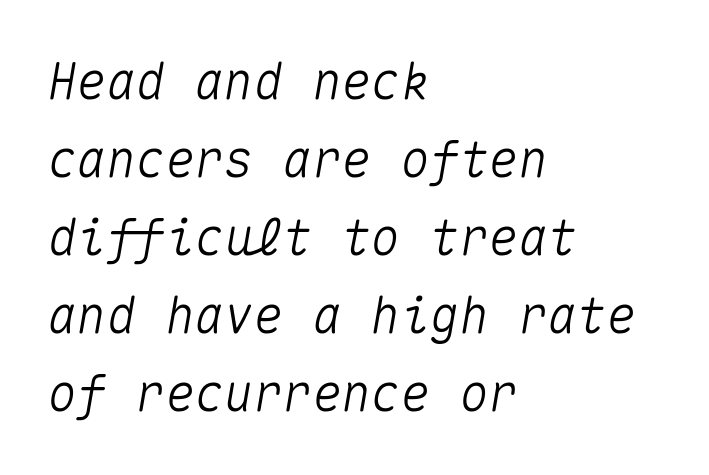
Q: Is the text italic (slanted)? A: Yes, it leans right by about 10 degrees.
Q: Is the text underlined? A: No.
Q: How is the paragraph aligned? A: Left-aligned.
Q: Is the spacing between letters normal or unusually wide? A: Normal.
Q: Is the spacing between lines tight, normal or loose? A: Normal.
Q: Width (condensed, normal, or wide)? A: Normal.
Q: Stroke contrast? A: Medium.
Q: x-height? A: Medium.
Q: Monospaced? A: Yes.
